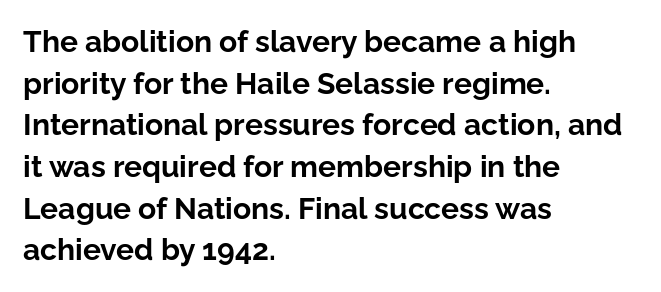
Q: Is the text bold? A: Yes.
Q: Is the text italic (slanted)? A: No, it is upright.
Q: Is the typeface a serif or a sans-serif typeface? A: Sans-serif.
Q: Is the text underlined? A: No.
Q: How is the paragraph aligned? A: Left-aligned.
Q: Is the spacing between letters normal or unusually wide? A: Normal.
Q: Is the spacing between lines tight, normal or loose? A: Normal.
Q: Width (condensed, normal, or wide)? A: Normal.
Q: Stroke contrast? A: Low.
Q: x-height? A: Medium.
Q: Monospaced? A: No.
